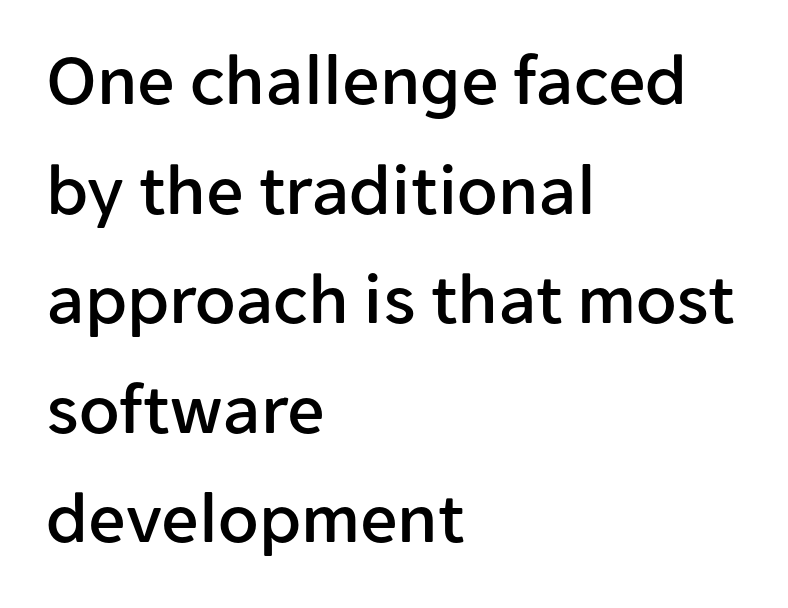
Posture: upright roman. You could not count columns in this text — the font is proportionally spaced. Is the letter spacing exaggerated? No — it looks like the ordinary default. The text was rendered using a sans face with plain stroke endings.
